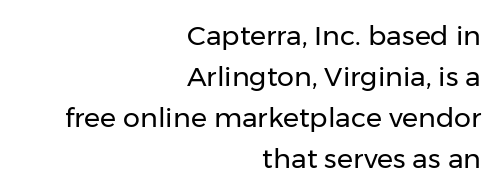
{"italic": "no", "bold": "no", "underline": "no", "align": "right", "line_spacing": "normal", "line_spacing_ratio": 1.52, "letter_spacing": "normal", "letter_spacing_em": 0.0, "glyph_px": 27}
